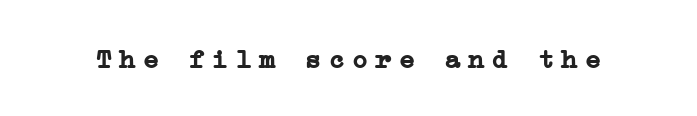
The tracking reads as deliberately expanded to a designer's eye. The space beneath each line is pristine and unruled. A dark, heavy texture on the line: the type is bold. Italic? Not at all — the glyphs are vertical.
